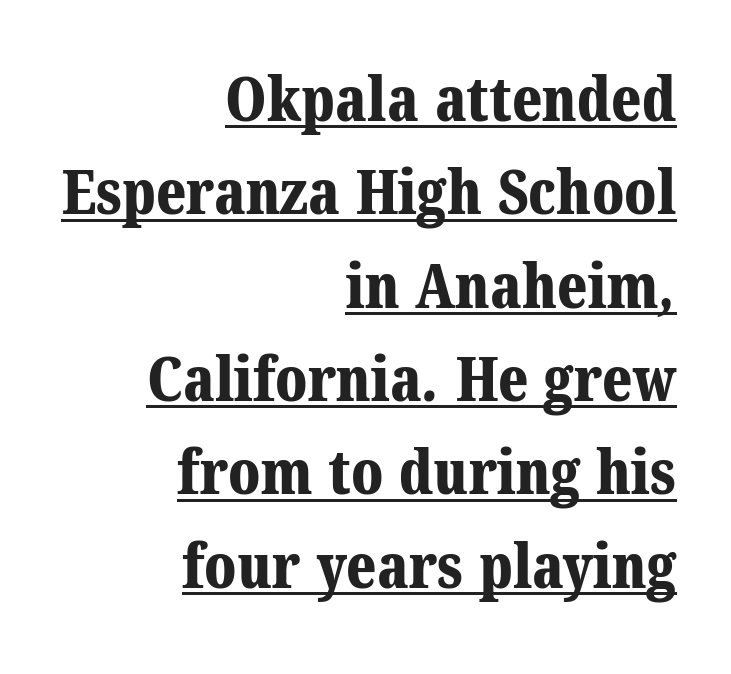
The text block is weighted toward the right margin, trailing off unevenly leftward. A serif font was chosen for this passage. Evenly set lines give the paragraph a standard silhouette. You can see a thin bar hugging the bottom of the glyphs. Bold? Absolutely — the strokes are thick and heavy. A typesetter would call this proportional, since set widths differ per character.
